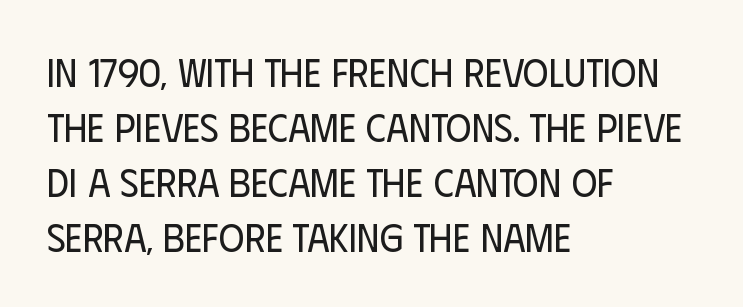
The image shows 39 px regular-weight, condensed sans-serif type, upright; set left-aligned, normal line spacing (1.41x), normal letter spacing, not underlined; low stroke contrast and a large x-height.
